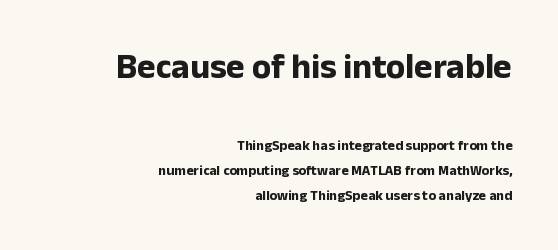
The image shows 35 px bold sans-serif type, upright; set right-aligned, line spacing 1.8x, normal letter spacing, not underlined; the first (top) block is 2.5x larger; low stroke contrast and a medium x-height.
